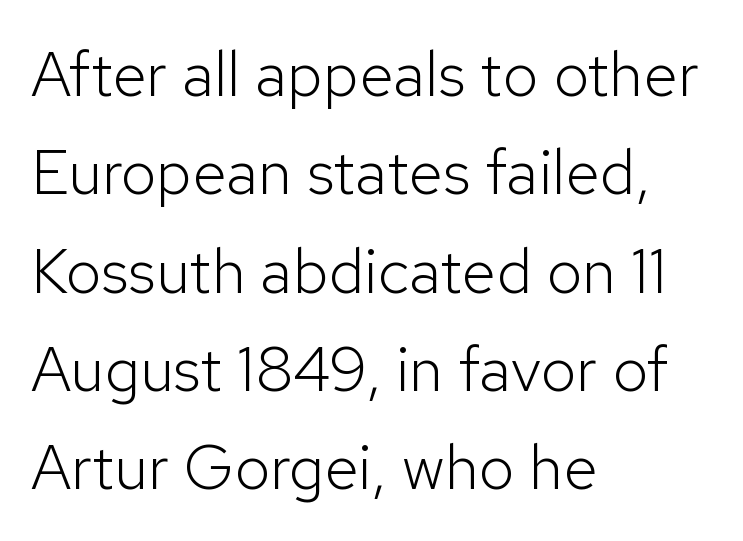
Q: Is the text bold? A: No.
Q: Is the text italic (slanted)? A: No, it is upright.
Q: Is the typeface a serif or a sans-serif typeface? A: Sans-serif.
Q: Is the text underlined? A: No.
Q: How is the paragraph aligned? A: Left-aligned.
Q: Is the spacing between letters normal or unusually wide? A: Normal.
Q: Is the spacing between lines tight, normal or loose? A: Normal.
Q: Width (condensed, normal, or wide)? A: Normal.
Q: Stroke contrast? A: Low.
Q: x-height? A: Medium.
Q: Monospaced? A: No.
